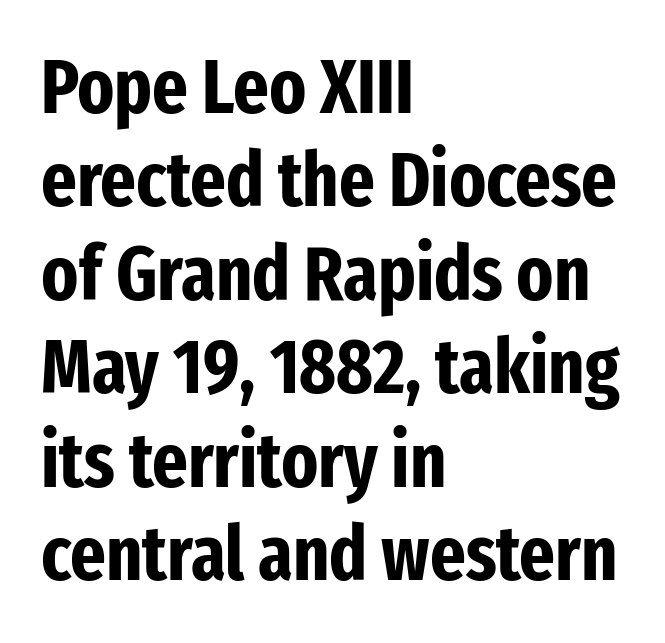
Q: Is the text bold? A: Yes.
Q: Is the text italic (slanted)? A: No, it is upright.
Q: Is the typeface a serif or a sans-serif typeface? A: Sans-serif.
Q: Is the text underlined? A: No.
Q: How is the paragraph aligned? A: Left-aligned.
Q: Is the spacing between letters normal or unusually wide? A: Normal.
Q: Width (condensed, normal, or wide)? A: Condensed.
Q: Stroke contrast? A: Low.
Q: x-height? A: Medium.
Q: Monospaced? A: No.
